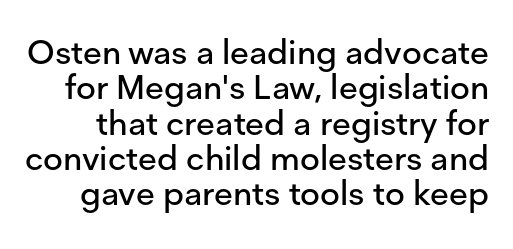
The image shows 34 px sans-serif type, upright; set tight line spacing (1.04x), normal letter spacing, not underlined; low stroke contrast and a medium x-height.
